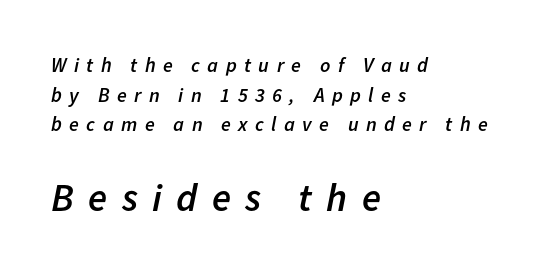
Q: Is the text bold? A: Semi-bold.
Q: Is the text italic (slanted)? A: Yes, it leans right by about 11 degrees.
Q: Is the text underlined? A: No.
Q: How is the paragraph aligned? A: Left-aligned.
Q: Is the spacing between letters normal or unusually wide? A: Unusually wide.
Q: Is the spacing between lines tight, normal or loose? A: Normal.
Q: Which block of text is set in a larger size, the first (top) or the second (bottom)? A: The second (bottom) one.
Q: Width (condensed, normal, or wide)? A: Normal.
Q: Stroke contrast? A: Low.
Q: x-height? A: Medium.
Q: Monospaced? A: No.
